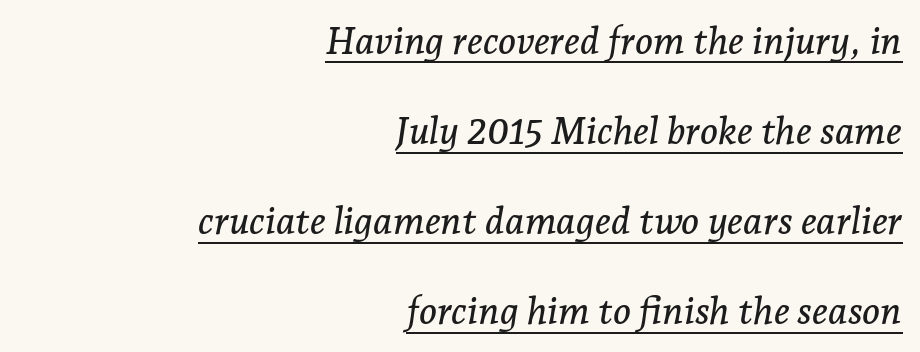
Q: Is the text italic (slanted)? A: Yes, it leans right by about 7 degrees.
Q: Is the typeface a serif or a sans-serif typeface? A: Serif.
Q: Is the text underlined? A: Yes.
Q: How is the paragraph aligned? A: Right-aligned.
Q: Is the spacing between letters normal or unusually wide? A: Normal.
Q: Is the spacing between lines tight, normal or loose? A: Loose.
Q: Width (condensed, normal, or wide)? A: Normal.
Q: Stroke contrast? A: Low.
Q: x-height? A: Medium.
Q: Monospaced? A: No.
